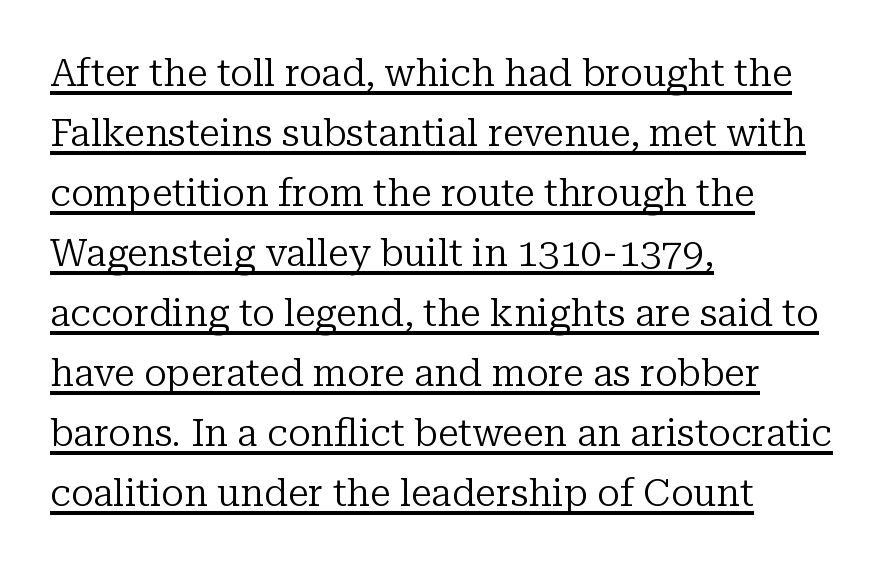
In designer terms, the underline attribute is active on this setting. In terms of letterspacing, this is plain default setting. Where is the straight margin? On the left. These glyphs show unthickened strokes, regular width or finer.
